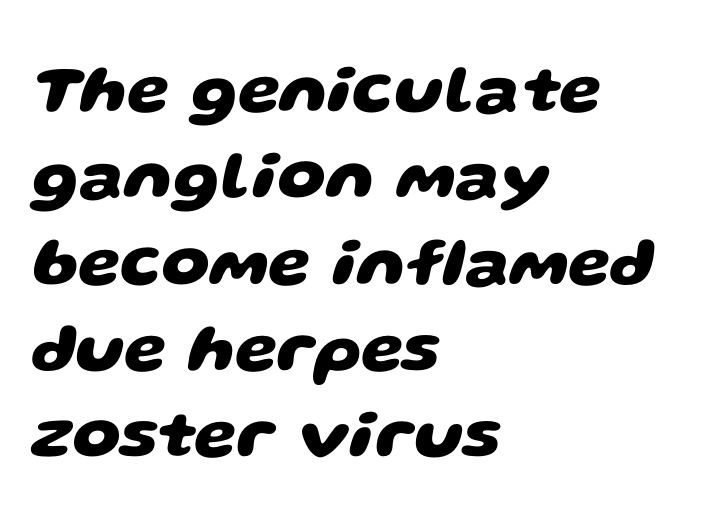
Q: Is the text bold? A: Yes.
Q: Is the typeface a serif or a sans-serif typeface? A: Sans-serif.
Q: Is the text underlined? A: No.
Q: How is the paragraph aligned? A: Left-aligned.
Q: Is the spacing between letters normal or unusually wide? A: Normal.
Q: Is the spacing between lines tight, normal or loose? A: Normal.
Q: Width (condensed, normal, or wide)? A: Wide.
Q: Stroke contrast? A: Low.
Q: x-height? A: Large.
Q: Monospaced? A: No.
